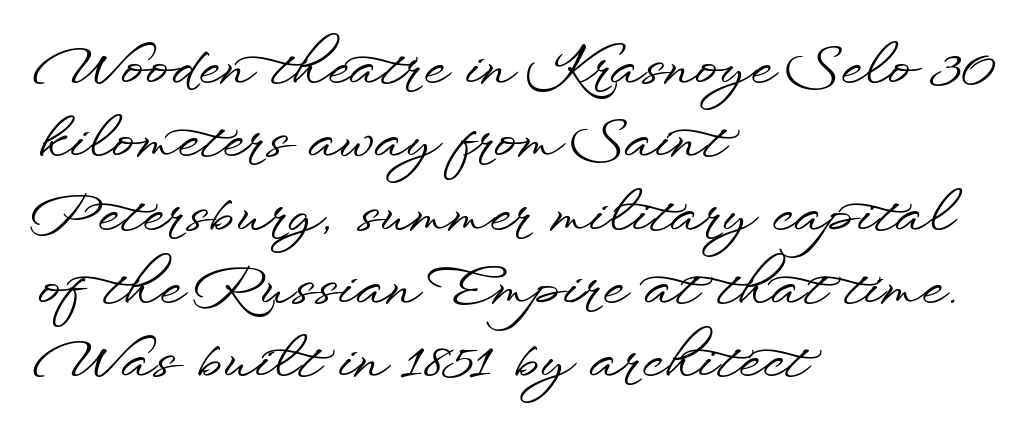
Q: Is the text italic (slanted)? A: Yes.
Q: Is the typeface a serif or a sans-serif typeface? A: Sans-serif.
Q: Is the text underlined? A: No.
Q: How is the paragraph aligned? A: Left-aligned.
Q: Is the spacing between letters normal or unusually wide? A: Normal.
Q: Is the spacing between lines tight, normal or loose? A: Normal.
Q: Width (condensed, normal, or wide)? A: Wide.
Q: Stroke contrast? A: Low.
Q: x-height? A: Small.
Q: Monospaced? A: No.
